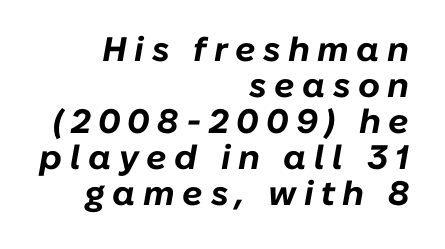
The image shows 34 px bold type, italic (leaning right); set right-aligned, tight line spacing (1.06x), unusually wide letter spacing (+0.22 em), not underlined; low stroke contrast and a medium x-height.
